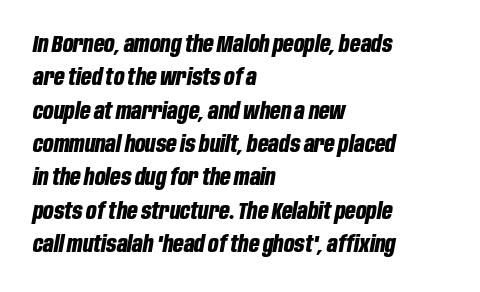
It's the slanting kind of type. The line-height multiplier appears to be the usual default. Any mark beneath the type? The region is blank. Its strokes are broad and dark, the hallmark of bold type.
